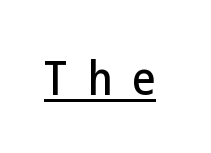
Q: Is the text italic (slanted)? A: No, it is upright.
Q: Is the typeface a serif or a sans-serif typeface? A: Sans-serif.
Q: Is the text underlined? A: Yes.
Q: Is the spacing between letters normal or unusually wide? A: Unusually wide.
Q: Width (condensed, normal, or wide)? A: Condensed.
Q: Stroke contrast? A: Low.
Q: x-height? A: Medium.
